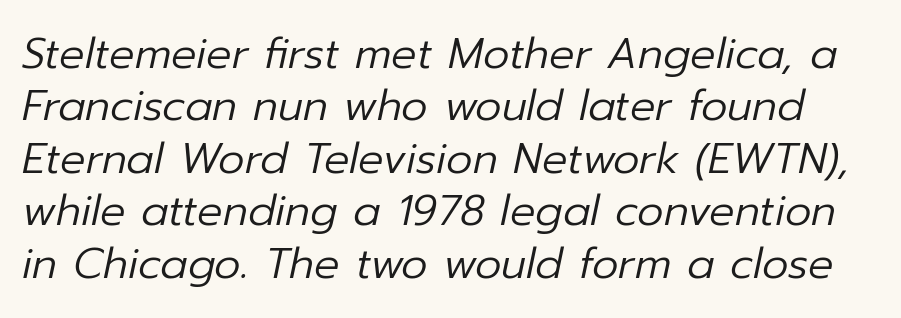
Q: Is the text bold? A: No.
Q: Is the text italic (slanted)? A: Yes, it leans right by about 12 degrees.
Q: Is the text underlined? A: No.
Q: Is the spacing between letters normal or unusually wide? A: Normal.
Q: Is the spacing between lines tight, normal or loose? A: Normal.
Q: Width (condensed, normal, or wide)? A: Normal.
Q: Stroke contrast? A: Low.
Q: x-height? A: Medium.
Q: Monospaced? A: No.
